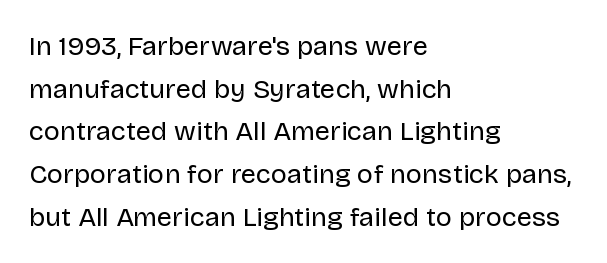
Q: Is the text bold? A: No.
Q: Is the text italic (slanted)? A: No, it is upright.
Q: Is the text underlined? A: No.
Q: How is the paragraph aligned? A: Left-aligned.
Q: Is the spacing between letters normal or unusually wide? A: Normal.
Q: Is the spacing between lines tight, normal or loose? A: Normal.
